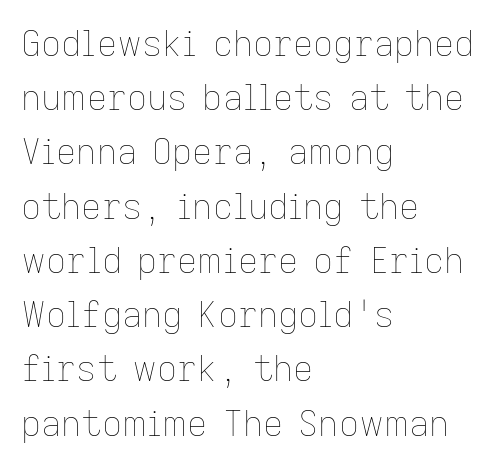
Q: Is the text bold? A: No.
Q: Is the text italic (slanted)? A: No, it is upright.
Q: Is the text underlined? A: No.
Q: How is the paragraph aligned? A: Left-aligned.
Q: Is the spacing between letters normal or unusually wide? A: Normal.
Q: Is the spacing between lines tight, normal or loose? A: Normal.
Q: Width (condensed, normal, or wide)? A: Normal.
Q: Stroke contrast? A: Low.
Q: x-height? A: Medium.
Q: Monospaced? A: No.
